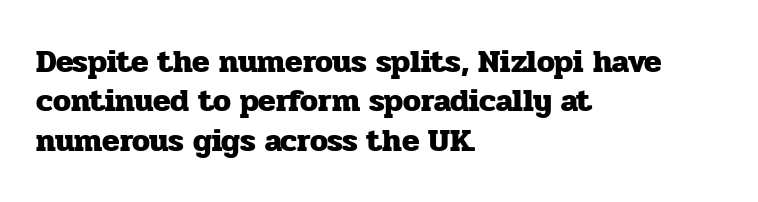
Q: Is the text bold? A: Yes.
Q: Is the text italic (slanted)? A: No, it is upright.
Q: Is the typeface a serif or a sans-serif typeface? A: Serif.
Q: Is the text underlined? A: No.
Q: How is the paragraph aligned? A: Left-aligned.
Q: Is the spacing between letters normal or unusually wide? A: Normal.
Q: Width (condensed, normal, or wide)? A: Normal.
Q: Stroke contrast? A: Low.
Q: x-height? A: Medium.
Q: Monospaced? A: No.
